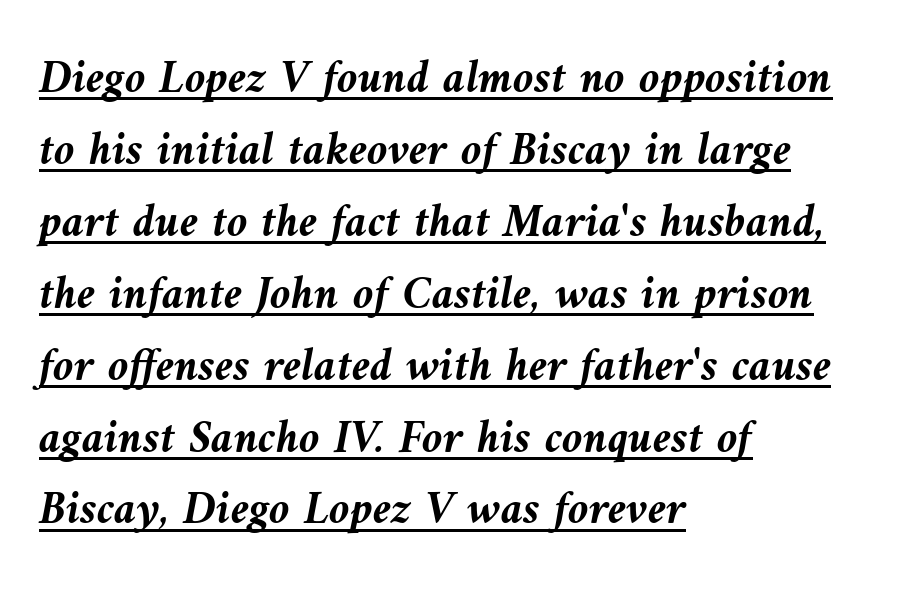
The image shows 47 px semibold type, italic (leaning left); set left-aligned, normal line spacing (1.53x), normal letter spacing, underlined; medium stroke contrast and a medium x-height.
